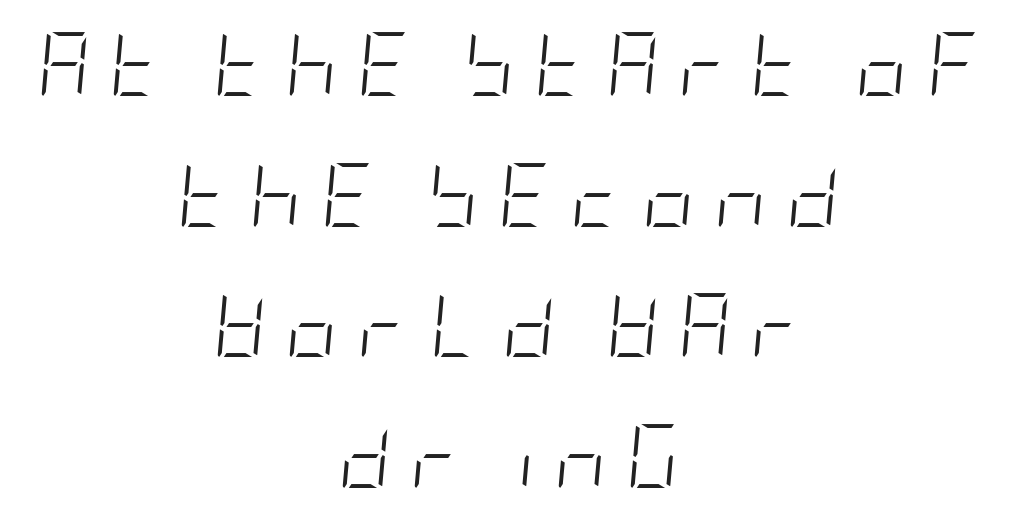
{"italic": "yes", "lean": "right", "slant_degrees": 5, "bold": "no", "weight": "light", "width": "condensed", "stroke_contrast": "low", "x_height": "large", "underline": "no", "align": "center", "line_spacing": "loose", "line_spacing_ratio": 2.04, "letter_spacing": "wide", "letter_spacing_em": 0.31, "glyph_px": 64}
